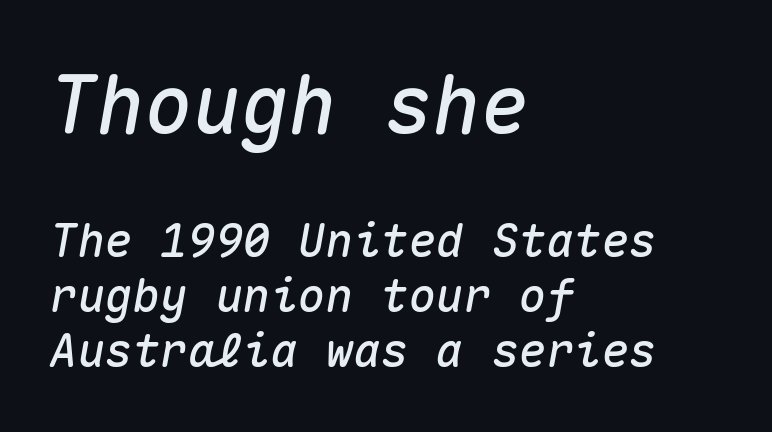
{"italic": "yes", "lean": "right", "slant_degrees": 10, "width": "normal", "stroke_contrast": "medium", "x_height": "medium", "monospaced": "yes", "underline": "no", "align": "left", "line_spacing_ratio": 1.19, "letter_spacing": "normal", "letter_spacing_em": 0.0, "larger_block": "first", "size_ratio": 1.74, "glyph_px": 80}
